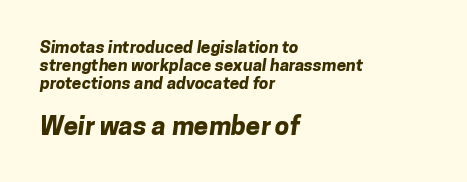
Caption: upper text group reduced, lower text group enlarged. Quick note: interline space is minimal. Nobody touched the tracking dial on this one. Compared with an ordinary text face, these strokes are far heavier — a full bold. The glyphs are unaccompanied by any horizontal stroke below them. These lines are set flush left with a ragged right edge.
